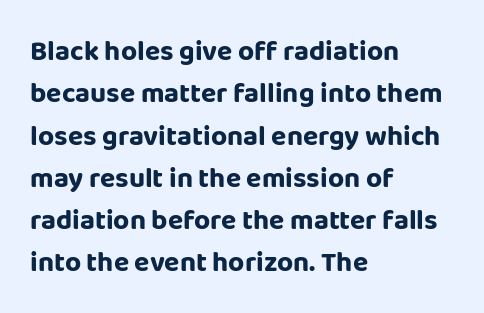
Decoration check: the copy has no underline. Does the weight exceed regular? Yes, all the way to bold. The letters advance in unequal steps, a hallmark of proportional type. Honestly, the letter spacing is just normal — you wouldn't notice it. The typography opts for an upright posture over an oblique one. These lines sit exactly where default settings would place them.
